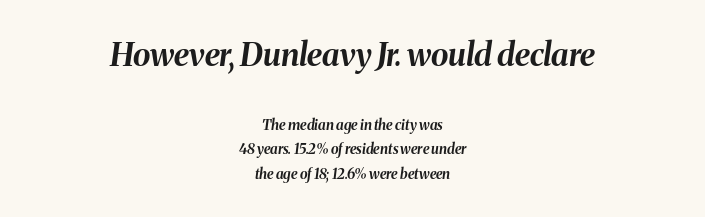
The image shows 32 px bold type, italic (leaning right); set centered, line spacing 1.75x, normal letter spacing, not underlined; the first (top) block is 2.29x larger; medium stroke contrast and a medium x-height.
